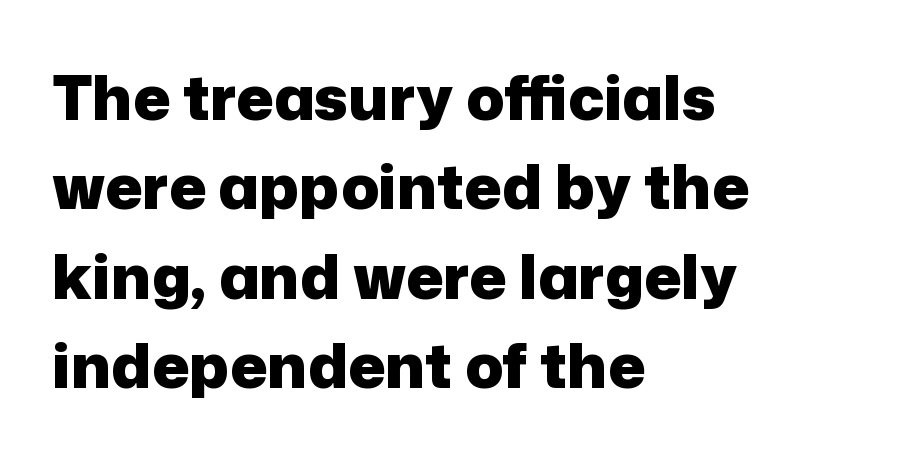
The image shows 62 px heavy sans-serif type, upright; set left-aligned, normal line spacing (1.44x), normal letter spacing, not underlined; low stroke contrast and a medium x-height.
